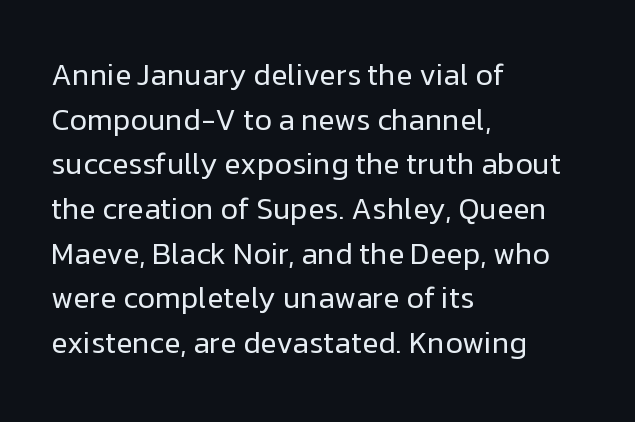
Q: Is the text bold? A: No.
Q: Is the text italic (slanted)? A: No, it is upright.
Q: Is the typeface a serif or a sans-serif typeface? A: Sans-serif.
Q: Is the text underlined? A: No.
Q: How is the paragraph aligned? A: Left-aligned.
Q: Is the spacing between letters normal or unusually wide? A: Normal.
Q: Is the spacing between lines tight, normal or loose? A: Normal.
Q: Width (condensed, normal, or wide)? A: Normal.
Q: Stroke contrast? A: Low.
Q: x-height? A: Medium.
Q: Monospaced? A: No.
